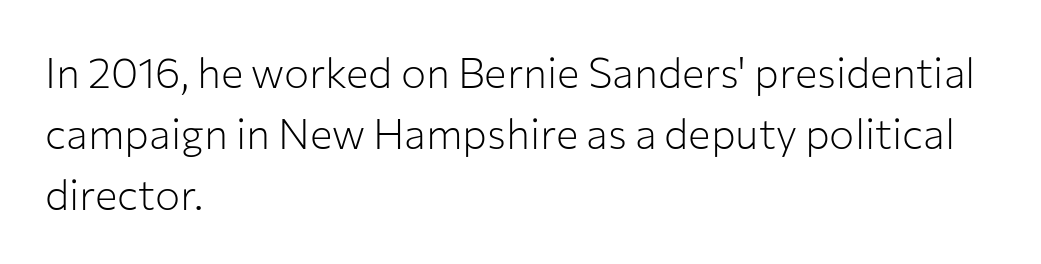
The type sits square on the baseline with zero lean. The passage shown is not underscored anywhere. The leading is moderate, giving the passage an even texture. Layout note: lines flush left. The horizontal fit of the characters is conventional and even.
